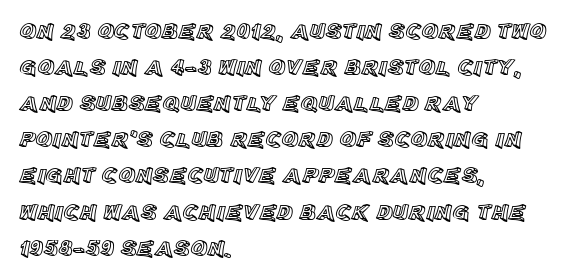
Regular leading. Check under the words: just untouched page. The type is set solid horizontally, with unmodified tracking. The paragraph has a hard left edge and a soft right edge.
